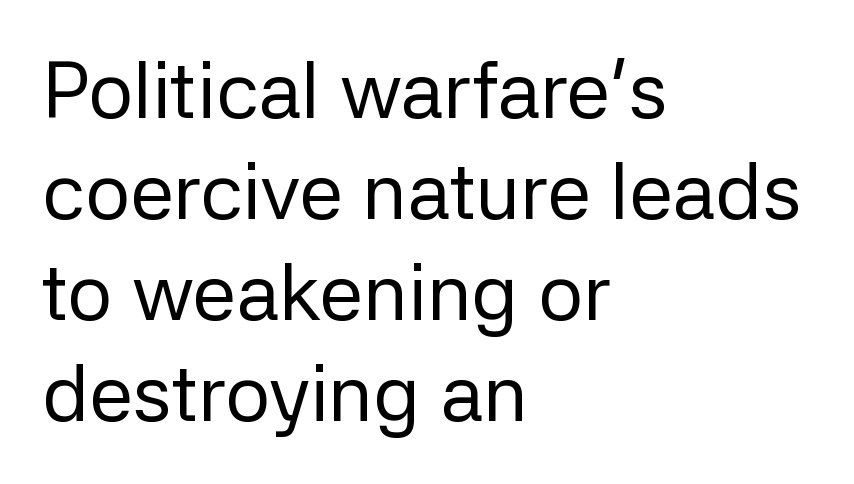
The gap between lines stays unmarked. Ordinary non-slanted type is in use. A classic flush-left, rag-right setting is used for this passage. Glyph-to-glyph distance matches everyday printed text.
